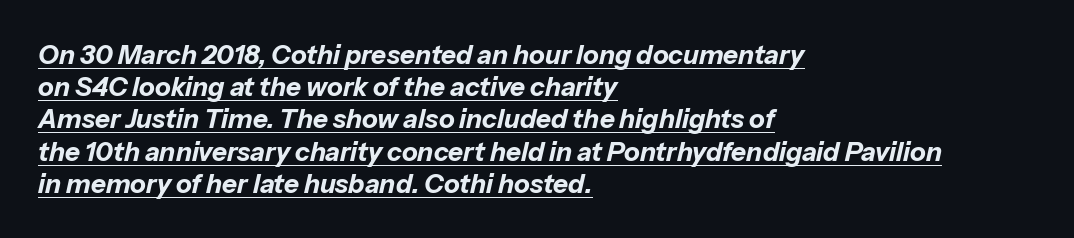
The image shows 26 px bold type, italic (leaning right); set left-aligned, line spacing 1.24x, normal letter spacing, underlined.
